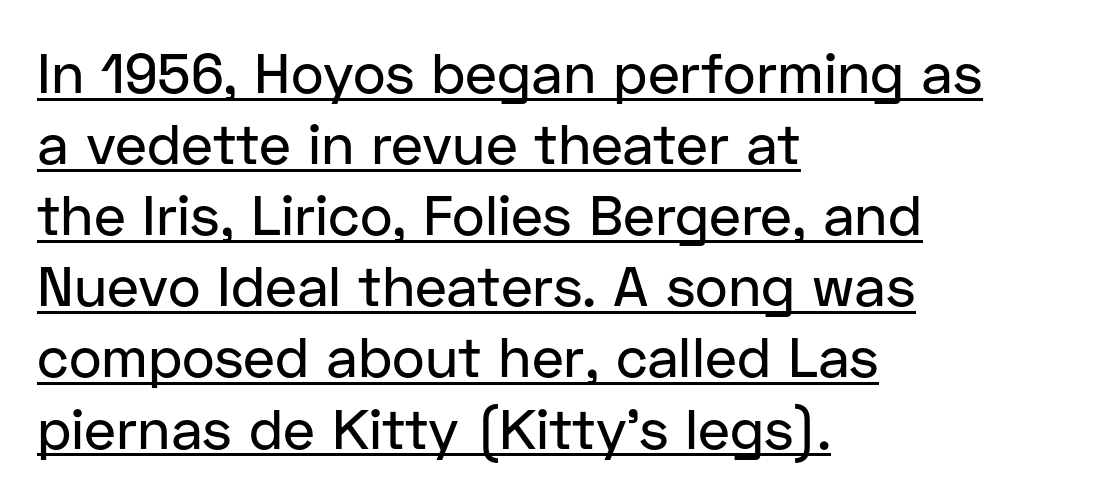
Which margin do the lines hug? The left one — the right edge is uneven. This sample has the flowing, uneven cadence of proportional lettering. The string is rendered with underlining switched on. Between one letter and the next there's only the usual sliver of space.
